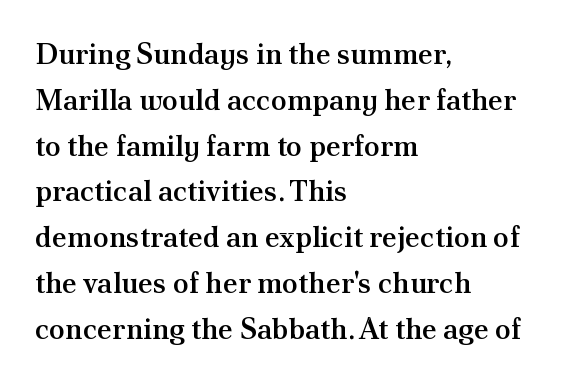
{"serif": "yes", "italic": "no", "bold": "semi", "weight": "semibold", "width": "normal", "stroke_contrast": "medium", "x_height": "small", "monospaced": "no", "underline": "no", "align": "left", "line_spacing": "normal", "line_spacing_ratio": 1.58, "letter_spacing": "normal", "letter_spacing_em": 0.0, "glyph_px": 29}
